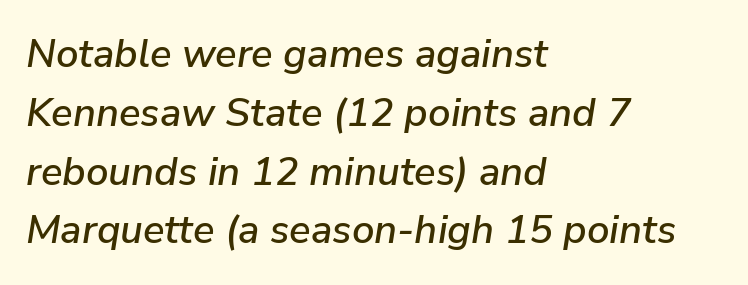
{"italic": "yes", "lean": "right", "slant_degrees": 9, "width": "normal", "stroke_contrast": "low", "x_height": "medium", "monospaced": "no", "underline": "no", "align": "left", "line_spacing": "normal", "line_spacing_ratio": 1.47, "letter_spacing": "normal", "letter_spacing_em": 0.0, "glyph_px": 40}
